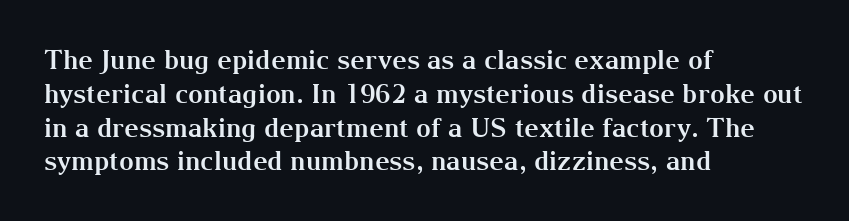
Q: Is the text bold? A: Yes.
Q: Is the text italic (slanted)? A: No, it is upright.
Q: Is the text underlined? A: No.
Q: How is the paragraph aligned? A: Left-aligned.
Q: Is the spacing between letters normal or unusually wide? A: Normal.
Q: Is the spacing between lines tight, normal or loose? A: Normal.
